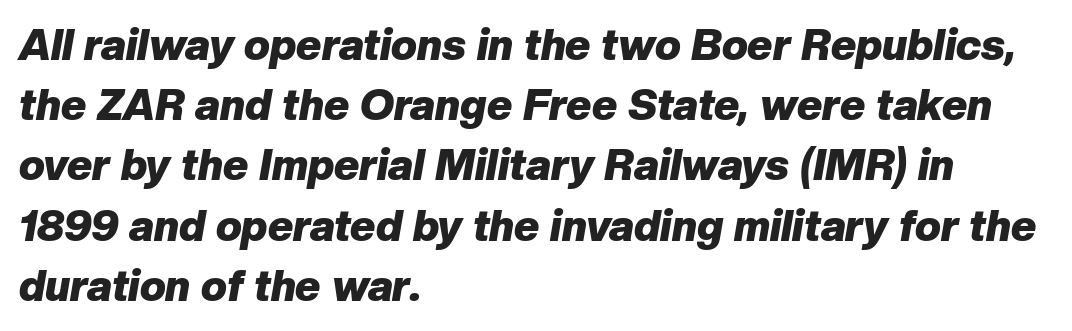
Every row of glyphs begins at an identical x-position on the left. The letters are slanted; this is an italic face. Looks like regular typesetting: each glyph gets only the width it needs. Typesetter's note: full bold, strokes at maximum text heaviness.
